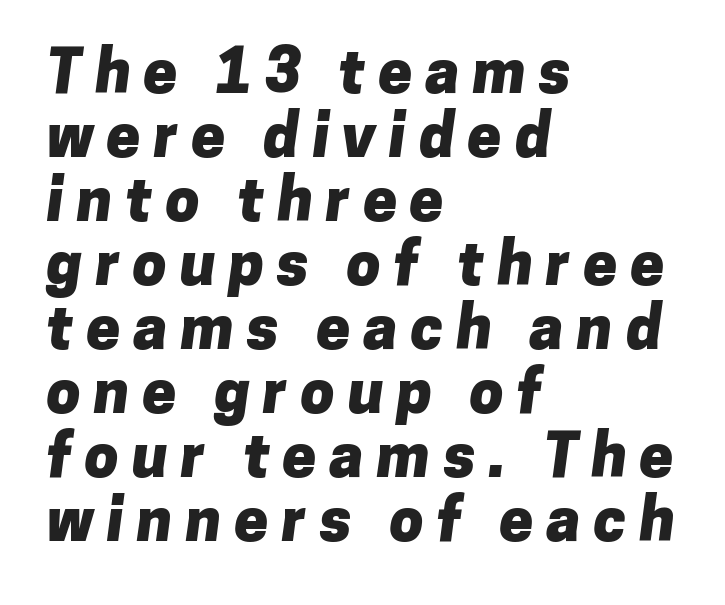
These words are printed bold, with thick strokes throughout. Words float on clear page, feet unadorned. The passage shown has open, widely tracked lettering throughout. These lines huddle together more closely than default settings would place them.
